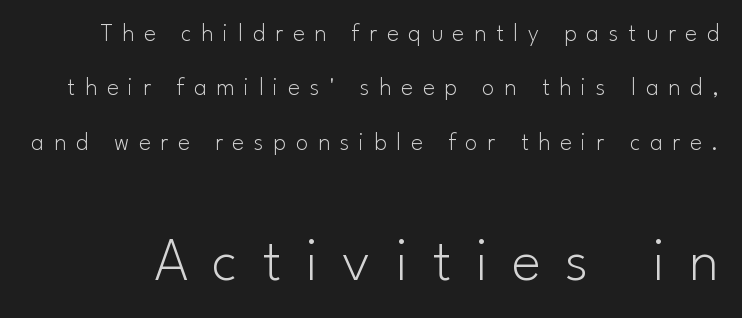
The image shows 62 px light sans-serif type, upright; set loose line spacing (2.18x), unusually wide letter spacing (+0.39 em), not underlined; the second (bottom) block is 2.48x larger; low stroke contrast and a small x-height.
